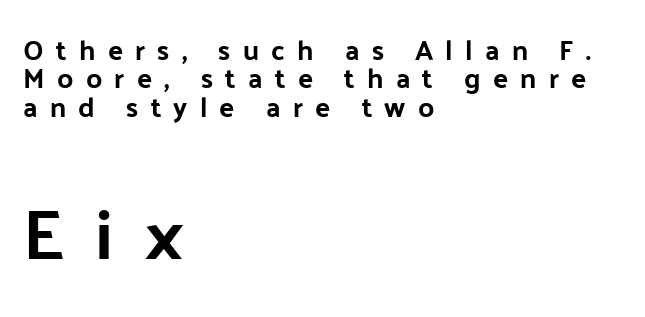
{"serif": "no", "italic": "no", "width": "normal", "stroke_contrast": "low", "x_height": "medium", "monospaced": "no", "underline": "no", "align": "left", "line_spacing": "tight", "line_spacing_ratio": 1.01, "letter_spacing": "wide", "letter_spacing_em": 0.44, "larger_block": "second", "size_ratio": 2.54, "glyph_px": 71}
